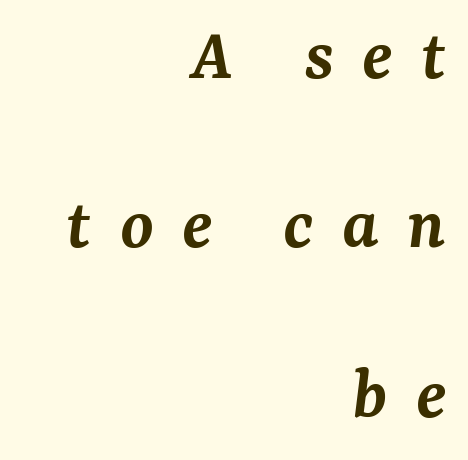
{"serif": "yes", "italic": "yes", "lean": "right", "slant_degrees": 7, "bold": "semi", "weight": "semibold", "width": "normal", "stroke_contrast": "medium", "x_height": "medium", "monospaced": "no", "underline": "no", "align": "right", "line_spacing": "loose", "line_spacing_ratio": 2.23, "letter_spacing": "wide", "letter_spacing_em": 0.37, "glyph_px": 76}
